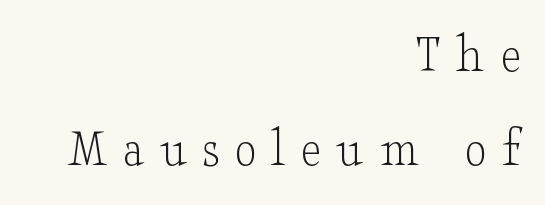
{"serif": "yes", "italic": "no", "bold": "no", "weight": "light", "width": "wide", "stroke_contrast": "low", "x_height": "small", "monospaced": "no", "underline": "no", "align": "right", "line_spacing_ratio": 1.71, "letter_spacing": "wide", "letter_spacing_em": 0.29, "glyph_px": 55}
